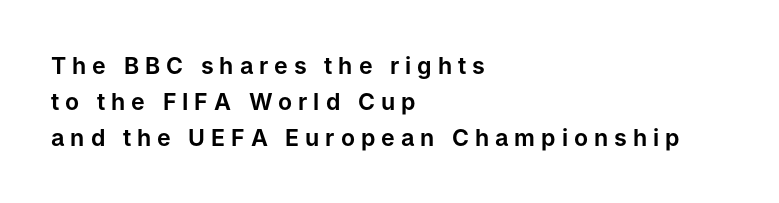
The image shows 23 px text type, upright; set left-aligned, normal line spacing (1.56x), unusually wide letter spacing (+0.26 em), not underlined.
